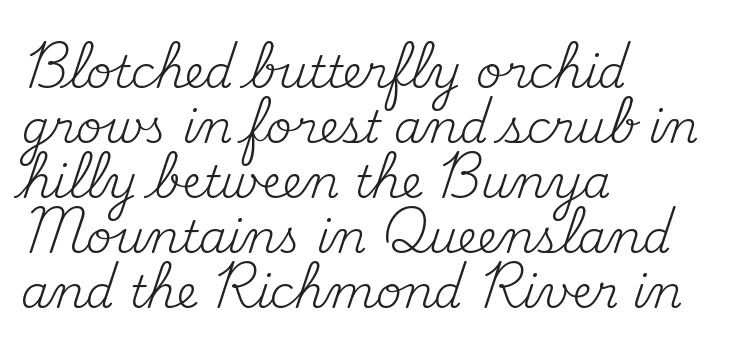
Stroke mass is kept to a normal reading level or below. The passage shown is typed in a proportional face where columns would drift. The typesetter chose a ragged-right arrangement here. Caption: standard tracking, unaltered. The passage shown is typeset with a serif family.
